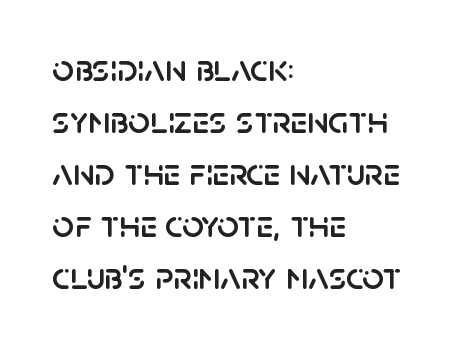
The image shows 38 px sans-serif type, upright; set left-aligned, normal line spacing (1.37x), normal letter spacing, not underlined; low stroke contrast and a large x-height.
